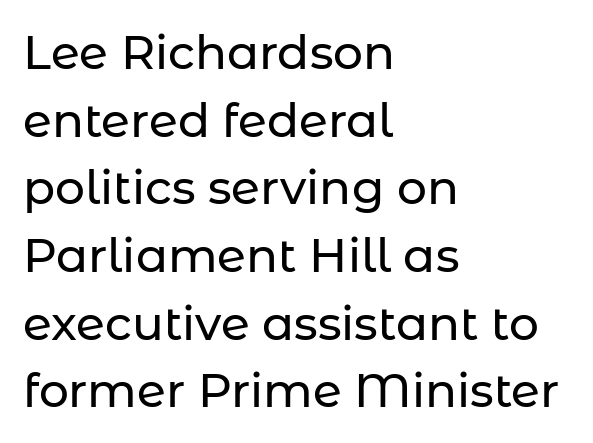
Q: Is the text italic (slanted)? A: No, it is upright.
Q: Is the typeface a serif or a sans-serif typeface? A: Sans-serif.
Q: Is the text underlined? A: No.
Q: How is the paragraph aligned? A: Left-aligned.
Q: Is the spacing between letters normal or unusually wide? A: Normal.
Q: Is the spacing between lines tight, normal or loose? A: Normal.
Q: Width (condensed, normal, or wide)? A: Normal.
Q: Stroke contrast? A: Low.
Q: x-height? A: Medium.
Q: Monospaced? A: No.
